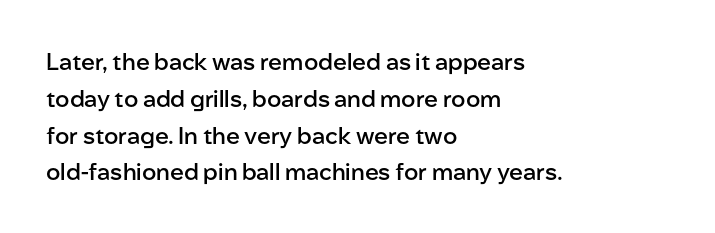
The image shows 23 px text type, upright; set left-aligned, normal line spacing (1.6x), normal letter spacing, not underlined.
